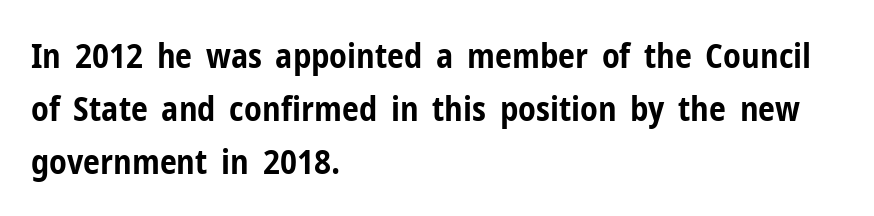
The image shows 34 px bold, condensed sans-serif type, upright; set left-aligned, normal line spacing (1.56x), normal letter spacing, not underlined; low stroke contrast and a medium x-height.
